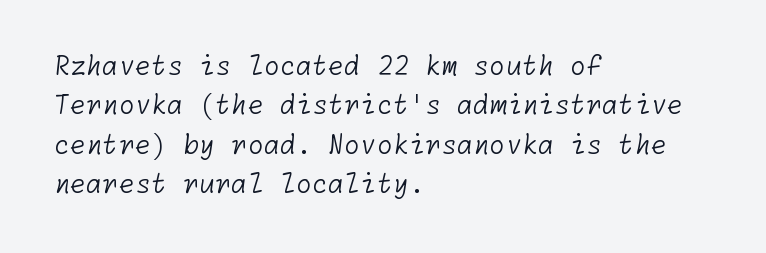
Baseline-to-baseline distance is the conventional proportion of letter height. Ink coverage per letter is moderate at most. Clear beneath every line of the passage. Is the letter spacing exaggerated? No — it looks like the ordinary default.
